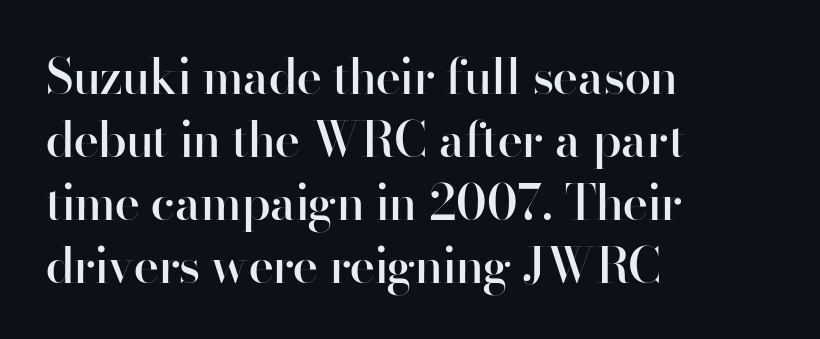
Q: Is the text bold? A: Semi-bold.
Q: Is the text italic (slanted)? A: No, it is upright.
Q: Is the typeface a serif or a sans-serif typeface? A: Sans-serif.
Q: Is the text underlined? A: No.
Q: How is the paragraph aligned? A: Left-aligned.
Q: Is the spacing between letters normal or unusually wide? A: Normal.
Q: Is the spacing between lines tight, normal or loose? A: Normal.
Q: Width (condensed, normal, or wide)? A: Normal.
Q: Stroke contrast? A: High.
Q: x-height? A: Small.
Q: Monospaced? A: No.
